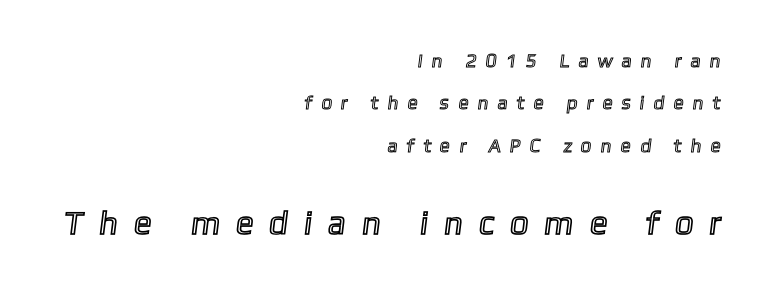
Does the bottom block carry the larger type? Yes, it does. Proportional: the letters do not fall into vertical columns. Look at the tracking — it's clearly loosened, letters drifting apart. Short and long lines alike share a common ending point at right. The string is rendered with underlining switched off.
